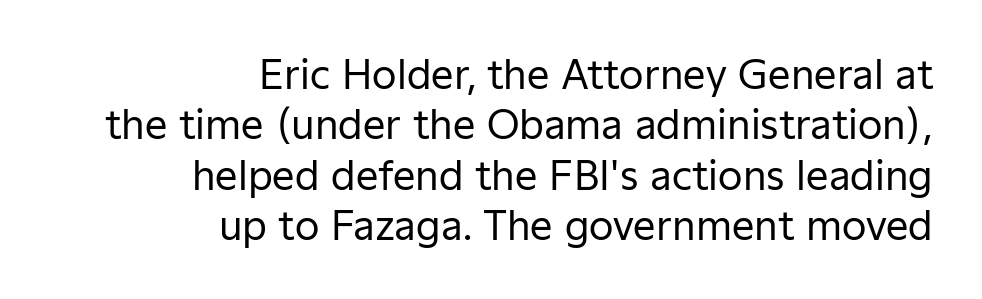
Summary of vertical rhythm: regular, with standard interline spacing. Spacing verdict: proportional, widths tailored to each character. A typesetter would mark this as roman, not italic. Each line ends at the same right margin while the left side varies.
